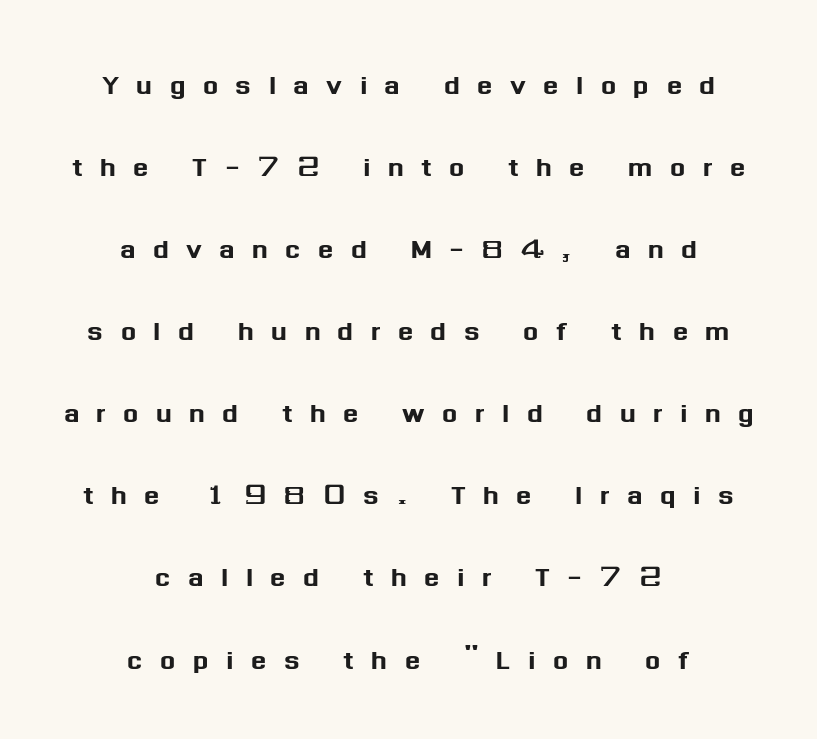
Q: Is the text italic (slanted)? A: No, it is upright.
Q: Is the typeface a serif or a sans-serif typeface? A: Sans-serif.
Q: Is the text underlined? A: No.
Q: How is the paragraph aligned? A: Centered.
Q: Is the spacing between letters normal or unusually wide? A: Unusually wide.
Q: Is the spacing between lines tight, normal or loose? A: Loose.
Q: Width (condensed, normal, or wide)? A: Normal.
Q: Stroke contrast? A: Medium.
Q: x-height? A: Medium.
Q: Monospaced? A: No.
